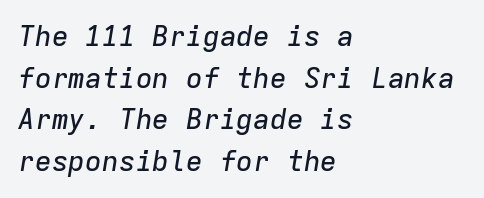
Q: Is the text italic (slanted)? A: Yes, it leans right by about 9 degrees.
Q: Is the text underlined? A: No.
Q: How is the paragraph aligned? A: Left-aligned.
Q: Is the spacing between letters normal or unusually wide? A: Normal.
Q: Is the spacing between lines tight, normal or loose? A: Normal.
Q: Width (condensed, normal, or wide)? A: Normal.
Q: Stroke contrast? A: Low.
Q: x-height? A: Medium.
Q: Monospaced? A: Yes.
